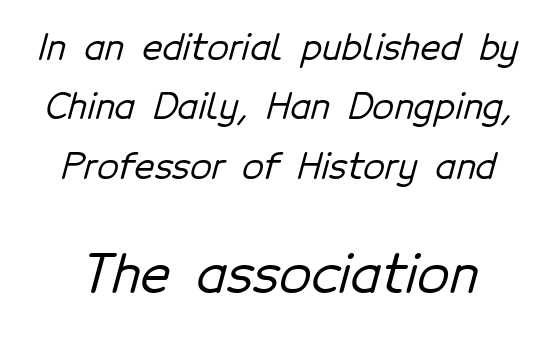
The image shows 52 px sans-serif type; set normal line spacing (1.7x), normal letter spacing, not underlined; the second (bottom) block is 1.49x larger; low stroke contrast and a medium x-height.
